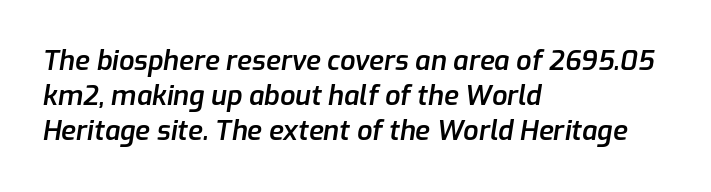
Q: Is the text bold? A: Semi-bold.
Q: Is the text italic (slanted)? A: Yes, it leans right by about 9 degrees.
Q: Is the text underlined? A: No.
Q: How is the paragraph aligned? A: Left-aligned.
Q: Is the spacing between letters normal or unusually wide? A: Normal.
Q: Is the spacing between lines tight, normal or loose? A: Normal.
